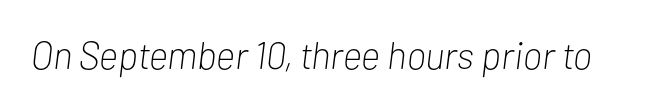
{"italic": "yes", "lean": "right", "slant_degrees": 7, "bold": "no", "weight": "light", "width": "condensed", "stroke_contrast": "low", "x_height": "medium", "monospaced": "no", "underline": "no", "letter_spacing": "normal", "letter_spacing_em": 0.0, "glyph_px": 38}
